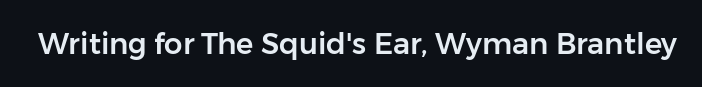
The image shows 29 px sans-serif type, upright; set normal letter spacing, not underlined; low stroke contrast and a medium x-height.
